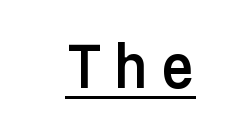
{"serif": "no", "italic": "no", "width": "normal", "stroke_contrast": "low", "x_height": "medium", "underline": "yes", "letter_spacing": "wide", "letter_spacing_em": 0.2, "glyph_px": 55}
